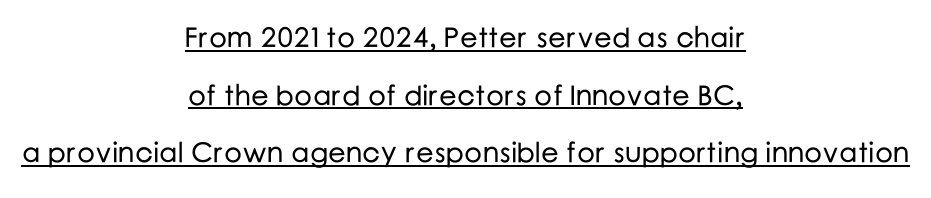
The image shows 28 px sans-serif type, upright; set centered, loose line spacing (2.06x), normal letter spacing, underlined; low stroke contrast and a medium x-height.
